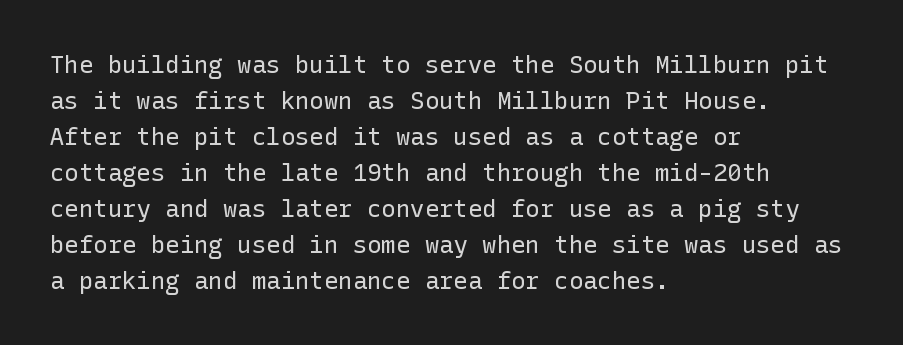
Q: Is the text bold? A: No.
Q: Is the text italic (slanted)? A: No, it is upright.
Q: Is the text underlined? A: No.
Q: How is the paragraph aligned? A: Left-aligned.
Q: Is the spacing between letters normal or unusually wide? A: Normal.
Q: Is the spacing between lines tight, normal or loose? A: Normal.
